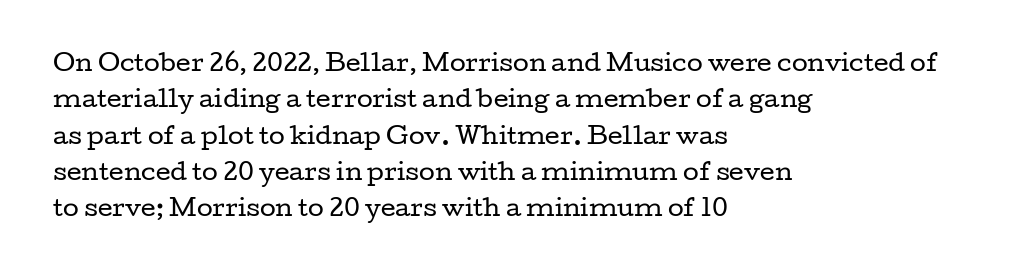
Q: Is the text bold? A: No.
Q: Is the text italic (slanted)? A: No, it is upright.
Q: Is the text underlined? A: No.
Q: How is the paragraph aligned? A: Left-aligned.
Q: Is the spacing between letters normal or unusually wide? A: Normal.
Q: Is the spacing between lines tight, normal or loose? A: Normal.
